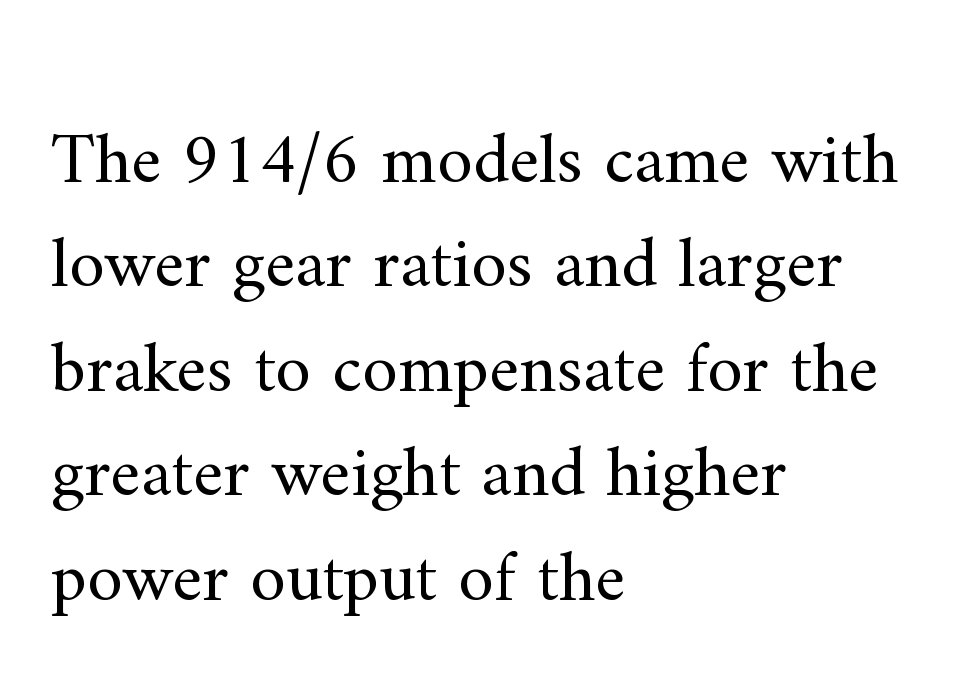
The image shows 72 px regular-weight serif type, upright; set left-aligned, normal line spacing (1.45x), normal letter spacing, not underlined; medium stroke contrast and a small x-height.
